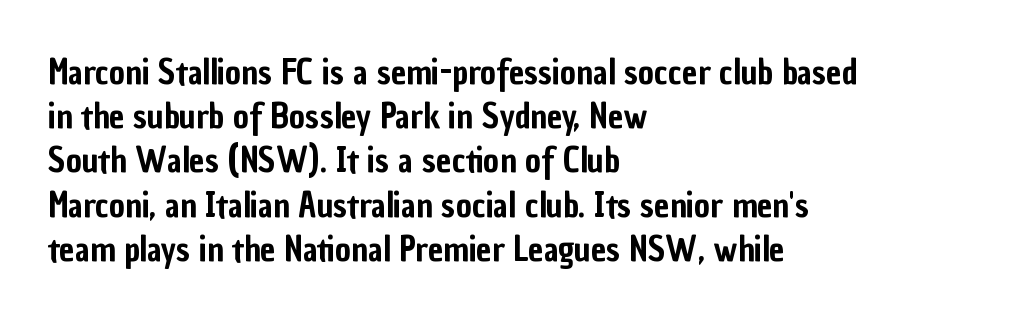
{"serif": "no", "italic": "no", "width": "condensed", "stroke_contrast": "low", "x_height": "medium", "monospaced": "no", "underline": "no", "align": "left", "line_spacing": "normal", "line_spacing_ratio": 1.3, "letter_spacing": "normal", "letter_spacing_em": 0.0, "glyph_px": 34}
